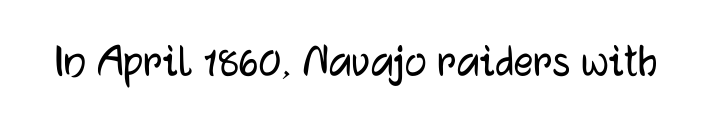
The image shows 49 px sans-serif type, upright; set normal letter spacing, not underlined; low stroke contrast and a medium x-height.
